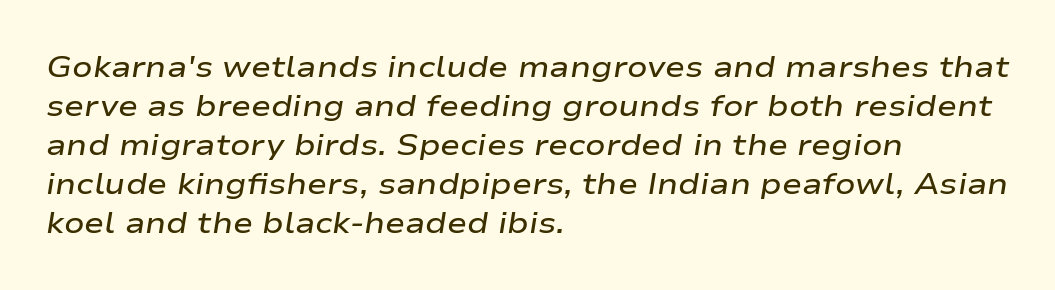
Q: Is the text bold? A: Semi-bold.
Q: Is the text italic (slanted)? A: Yes, it leans right by about 9 degrees.
Q: Is the text underlined? A: No.
Q: How is the paragraph aligned? A: Left-aligned.
Q: Is the spacing between letters normal or unusually wide? A: Normal.
Q: Is the spacing between lines tight, normal or loose? A: Normal.
Q: Width (condensed, normal, or wide)? A: Wide.
Q: Stroke contrast? A: Low.
Q: x-height? A: Medium.
Q: Monospaced? A: No.
